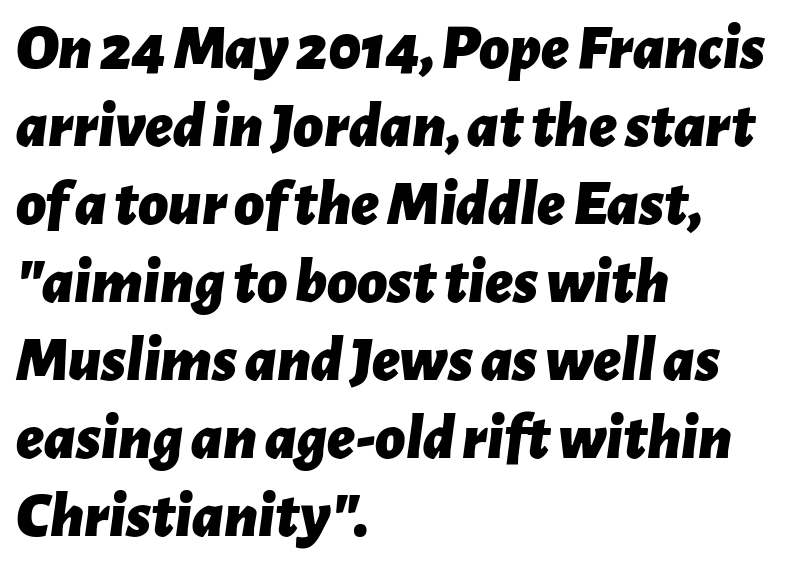
{"italic": "yes", "lean": "right", "slant_degrees": 7, "bold": "yes", "weight": "bold", "width": "normal", "stroke_contrast": "low", "x_height": "medium", "monospaced": "no", "underline": "no", "align": "left", "line_spacing_ratio": 1.2, "letter_spacing": "normal", "letter_spacing_em": 0.0, "glyph_px": 65}
